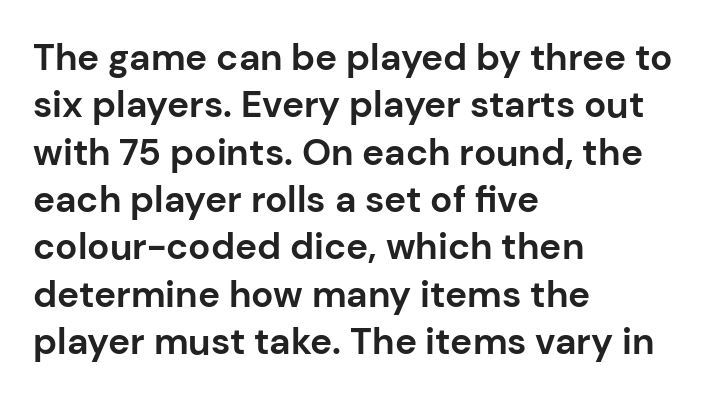
The image shows 37 px bold sans-serif type, upright; set left-aligned, normal line spacing (1.28x), normal letter spacing, not underlined; low stroke contrast and a medium x-height.
